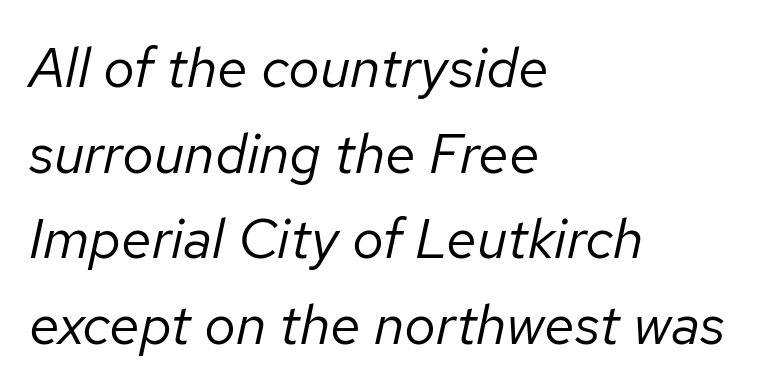
Reading down the column, the eye jumps a familiar distance to each next line. Words appear dense and cohesive because spacing is normal. Every character sits at an angle, as italics do. This sample has the flowing, uneven cadence of proportional lettering. Descender tails drop into unmarked territory. The weight tops out at a normal text grade.
